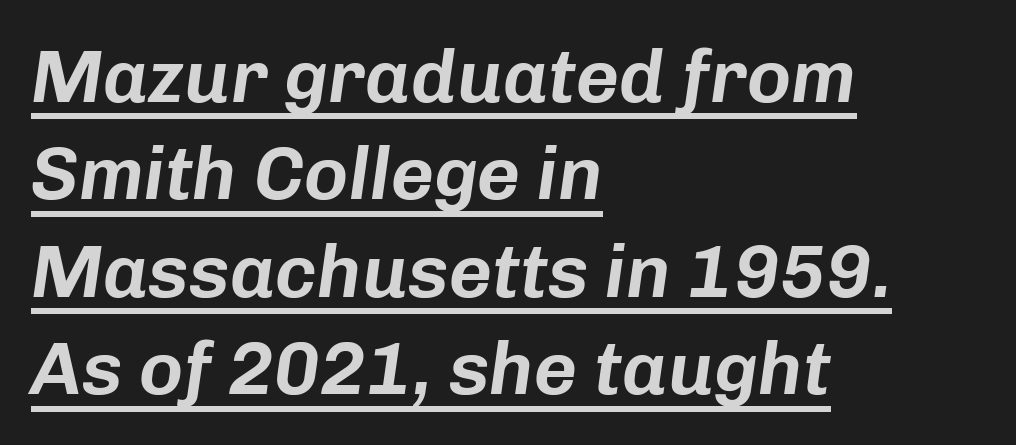
The image shows 75 px text type, italic (leaning right); set left-aligned, normal line spacing (1.3x), normal letter spacing, underlined; low stroke contrast and a medium x-height.
